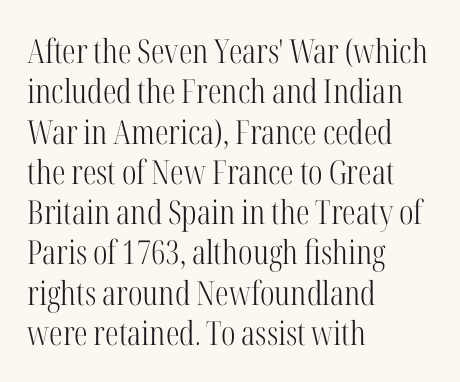
Q: Is the text bold? A: No.
Q: Is the text italic (slanted)? A: No, it is upright.
Q: Is the typeface a serif or a sans-serif typeface? A: Serif.
Q: Is the text underlined? A: No.
Q: How is the paragraph aligned? A: Left-aligned.
Q: Is the spacing between letters normal or unusually wide? A: Normal.
Q: Width (condensed, normal, or wide)? A: Condensed.
Q: Stroke contrast? A: High.
Q: x-height? A: Medium.
Q: Monospaced? A: No.
